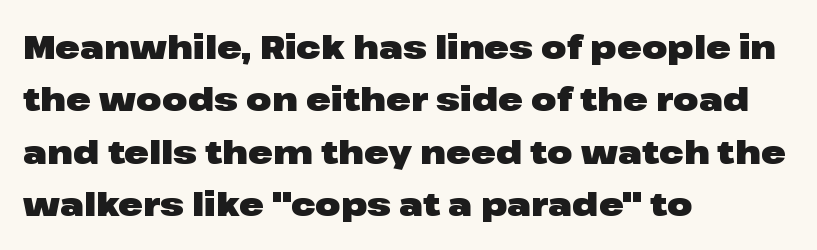
Q: Is the text bold? A: Yes.
Q: Is the text italic (slanted)? A: No, it is upright.
Q: Is the typeface a serif or a sans-serif typeface? A: Sans-serif.
Q: Is the text underlined? A: No.
Q: How is the paragraph aligned? A: Left-aligned.
Q: Is the spacing between letters normal or unusually wide? A: Normal.
Q: Is the spacing between lines tight, normal or loose? A: Normal.
Q: Width (condensed, normal, or wide)? A: Wide.
Q: Stroke contrast? A: Low.
Q: x-height? A: Medium.
Q: Monospaced? A: No.
